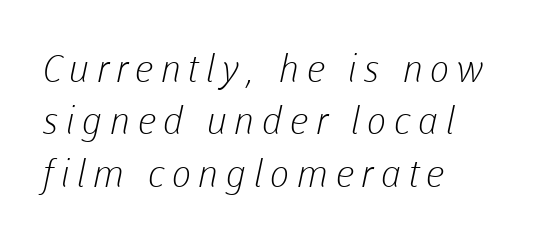
Q: Is the text bold? A: No.
Q: Is the typeface a serif or a sans-serif typeface? A: Sans-serif.
Q: Is the text underlined? A: No.
Q: How is the paragraph aligned? A: Left-aligned.
Q: Is the spacing between lines tight, normal or loose? A: Normal.
Q: Width (condensed, normal, or wide)? A: Normal.
Q: Stroke contrast? A: Low.
Q: x-height? A: Medium.
Q: Monospaced? A: No.
